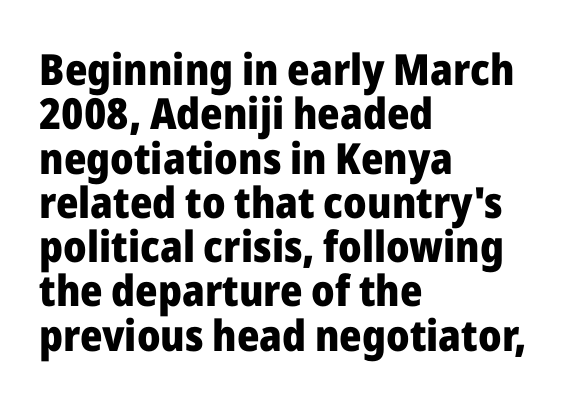
{"serif": "no", "italic": "no", "bold": "yes", "weight": "heavy", "width": "normal", "stroke_contrast": "low", "x_height": "medium", "monospaced": "no", "underline": "no", "align": "left", "line_spacing": "tight", "line_spacing_ratio": 1.03, "letter_spacing": "normal", "letter_spacing_em": 0.0, "glyph_px": 43}
